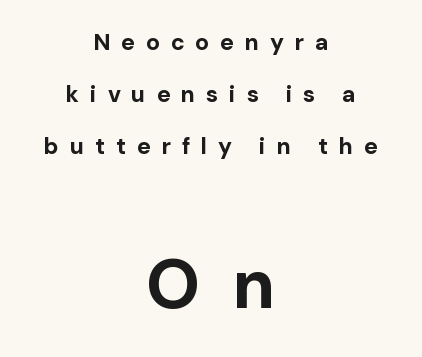
The letterforms stand isolated, each surrounded by extra space. Each letter keeps its own natural width here, so spacing adapts to shape. Font category for this specimen: sans-serif. Vertical spacing — loose.
